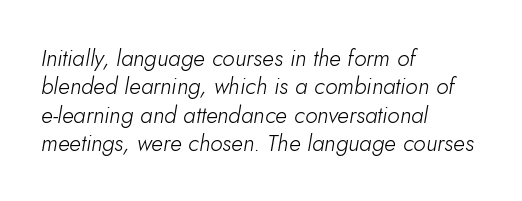
The area under the type is left untouched. Italic: yes, the glyphs are oblique. Bold? No — there's no thickening of the strokes. Horizontally, the lines are justified to the leading edge only. What stands out about the letter spacing? Nothing — it is the standard amount.
